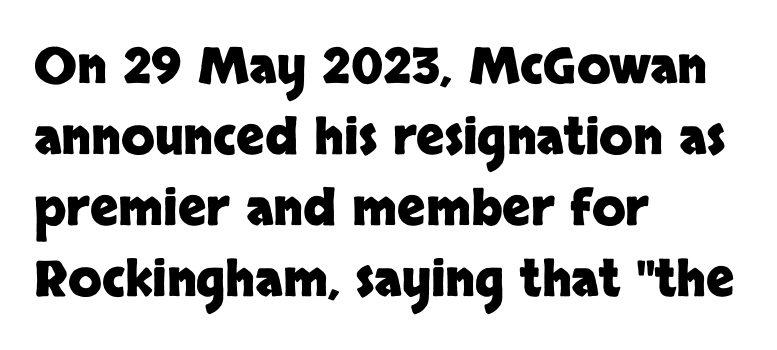
The designer left line spacing at the default. If you drew a ruler down the left edge, every line would touch it. Serifs: no, the terminals of the letterforms are clean. Observe the ordinary spacing: letters are neighbours, not strangers.
